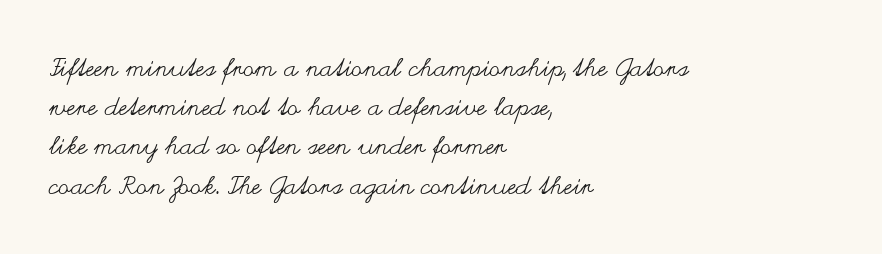
The image shows 25 px text type; set left-aligned, normal line spacing (1.57x), normal letter spacing, not underlined.
